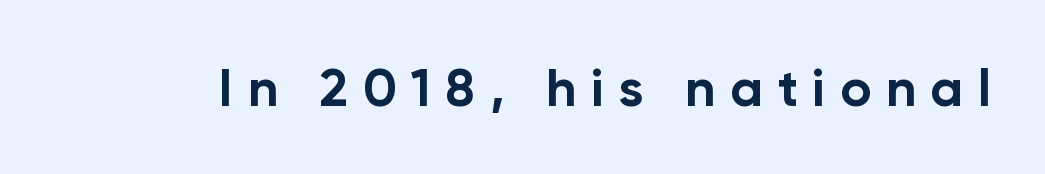
The image shows 53 px bold sans-serif type, upright; set unusually wide letter spacing (+0.27 em), not underlined; low stroke contrast and a medium x-height.
